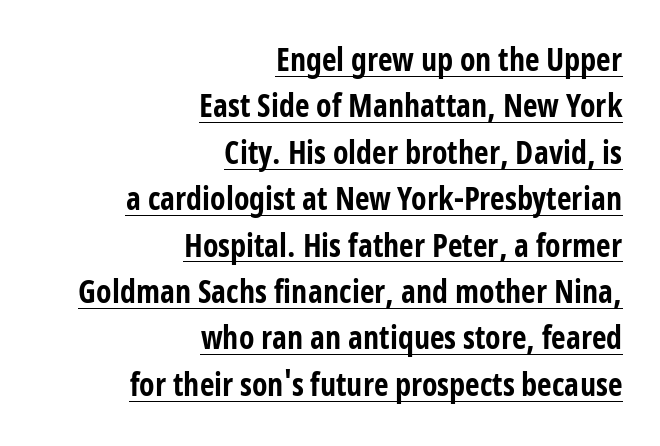
Q: Is the text bold? A: Yes.
Q: Is the text italic (slanted)? A: No, it is upright.
Q: Is the typeface a serif or a sans-serif typeface? A: Sans-serif.
Q: Is the text underlined? A: Yes.
Q: How is the paragraph aligned? A: Right-aligned.
Q: Is the spacing between letters normal or unusually wide? A: Normal.
Q: Is the spacing between lines tight, normal or loose? A: Normal.
Q: Width (condensed, normal, or wide)? A: Condensed.
Q: Stroke contrast? A: Low.
Q: x-height? A: Medium.
Q: Monospaced? A: No.
